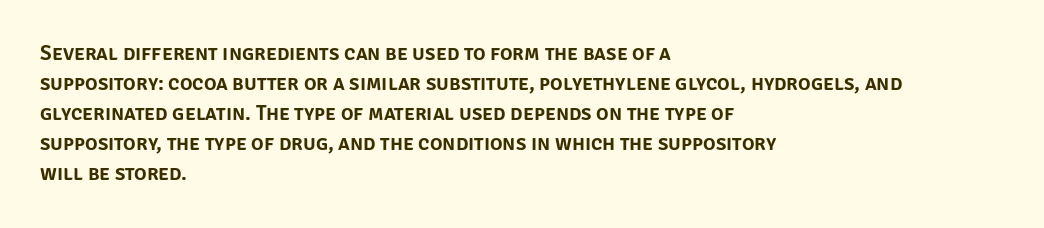
Q: Is the text italic (slanted)? A: No, it is upright.
Q: Is the text underlined? A: No.
Q: How is the paragraph aligned? A: Left-aligned.
Q: Is the spacing between letters normal or unusually wide? A: Normal.
Q: Is the spacing between lines tight, normal or loose? A: Normal.
